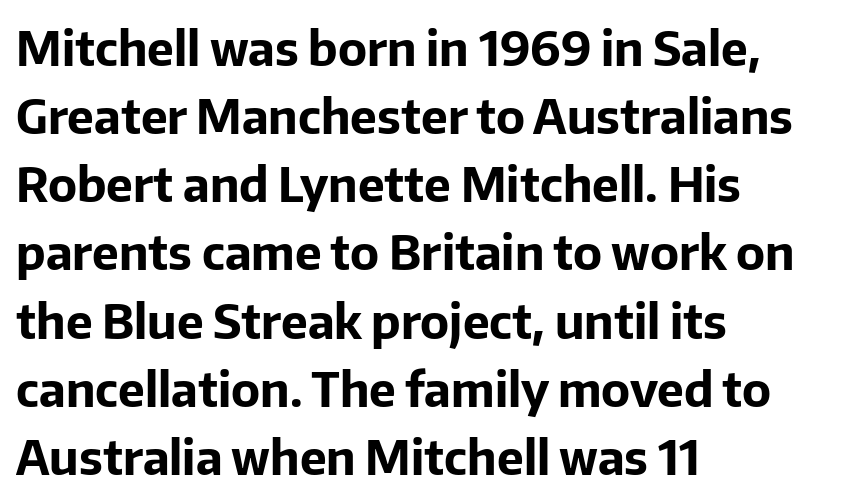
Q: Is the text bold? A: Yes.
Q: Is the text italic (slanted)? A: No, it is upright.
Q: Is the typeface a serif or a sans-serif typeface? A: Sans-serif.
Q: Is the text underlined? A: No.
Q: How is the paragraph aligned? A: Left-aligned.
Q: Is the spacing between letters normal or unusually wide? A: Normal.
Q: Is the spacing between lines tight, normal or loose? A: Normal.
Q: Width (condensed, normal, or wide)? A: Normal.
Q: Stroke contrast? A: Low.
Q: x-height? A: Medium.
Q: Monospaced? A: No.
